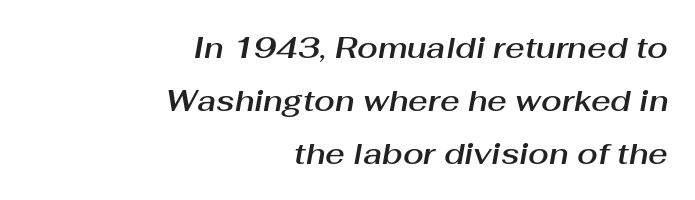
Q: Is the text italic (slanted)? A: Yes, it leans right by about 10 degrees.
Q: Is the text underlined? A: No.
Q: How is the paragraph aligned? A: Right-aligned.
Q: Is the spacing between letters normal or unusually wide? A: Normal.
Q: Width (condensed, normal, or wide)? A: Normal.
Q: Stroke contrast? A: Medium.
Q: x-height? A: Medium.
Q: Monospaced? A: No.
